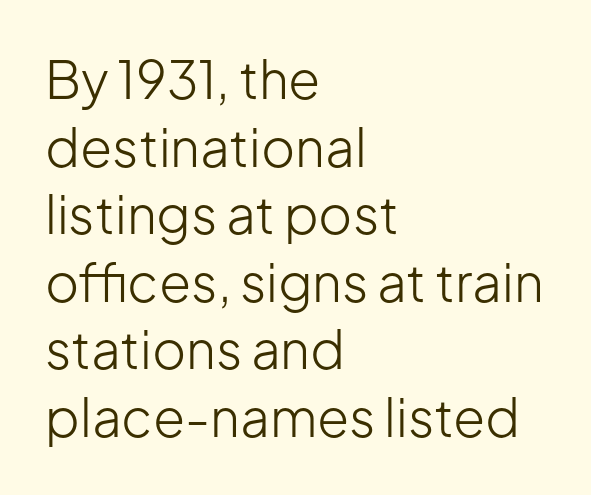
Q: Is the text bold? A: No.
Q: Is the text italic (slanted)? A: No, it is upright.
Q: Is the typeface a serif or a sans-serif typeface? A: Sans-serif.
Q: Is the text underlined? A: No.
Q: How is the paragraph aligned? A: Left-aligned.
Q: Is the spacing between letters normal or unusually wide? A: Normal.
Q: Is the spacing between lines tight, normal or loose? A: Normal.
Q: Width (condensed, normal, or wide)? A: Normal.
Q: Stroke contrast? A: Low.
Q: x-height? A: Medium.
Q: Monospaced? A: No.
